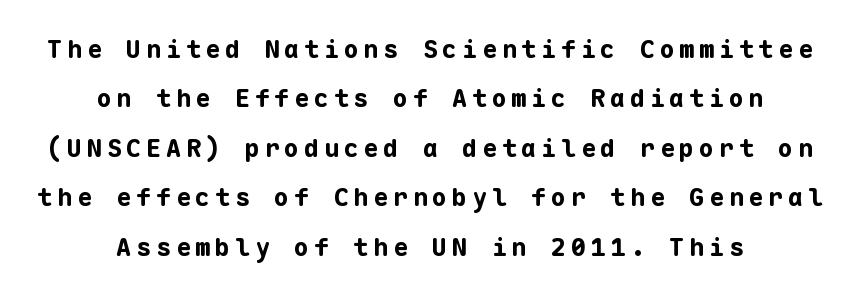
{"italic": "no", "bold": "yes", "underline": "no", "align": "center", "line_spacing": "loose", "line_spacing_ratio": 1.98, "glyph_px": 25}
